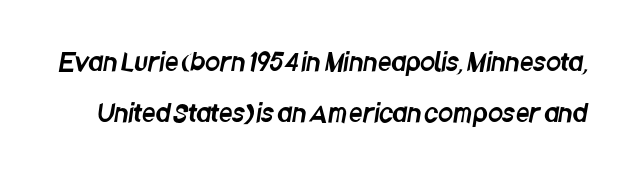
Q: Is the text underlined? A: No.
Q: Is the spacing between letters normal or unusually wide? A: Normal.
Q: Is the spacing between lines tight, normal or loose? A: Loose.
